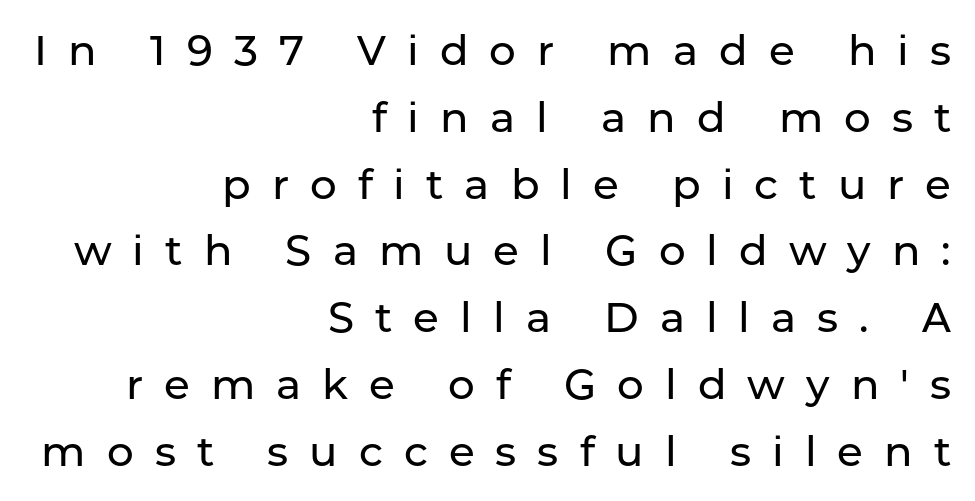
{"serif": "no", "italic": "no", "width": "normal", "stroke_contrast": "low", "x_height": "medium", "monospaced": "no", "underline": "no", "align": "right", "line_spacing": "normal", "line_spacing_ratio": 1.59, "letter_spacing": "wide", "letter_spacing_em": 0.5, "glyph_px": 42}
